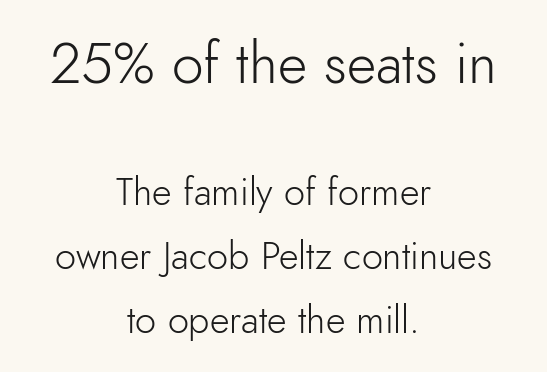
Q: Is the text bold? A: No.
Q: Is the text italic (slanted)? A: No, it is upright.
Q: Is the typeface a serif or a sans-serif typeface? A: Sans-serif.
Q: Is the text underlined? A: No.
Q: How is the paragraph aligned? A: Centered.
Q: Is the spacing between letters normal or unusually wide? A: Normal.
Q: Is the spacing between lines tight, normal or loose? A: Normal.
Q: Which block of text is set in a larger size, the first (top) or the second (bottom)? A: The first (top) one.
Q: Width (condensed, normal, or wide)? A: Normal.
Q: Stroke contrast? A: Low.
Q: x-height? A: Small.
Q: Monospaced? A: No.
